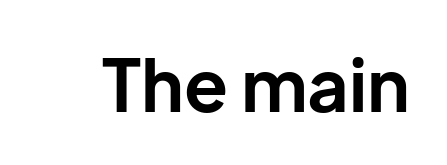
Q: Is the text bold? A: Yes.
Q: Is the text italic (slanted)? A: No, it is upright.
Q: Is the typeface a serif or a sans-serif typeface? A: Sans-serif.
Q: Is the text underlined? A: No.
Q: Is the spacing between letters normal or unusually wide? A: Normal.
Q: Width (condensed, normal, or wide)? A: Normal.
Q: Stroke contrast? A: Low.
Q: x-height? A: Medium.
Q: Monospaced? A: No.
